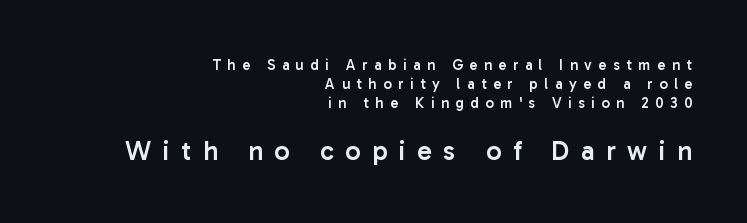
{"italic": "no", "bold": "semi", "underline": "no", "align": "right", "line_spacing": "normal", "line_spacing_ratio": 1.27, "letter_spacing": "wide", "letter_spacing_em": 0.43, "larger_block": "second", "size_ratio": 1.8, "glyph_px": 27}
